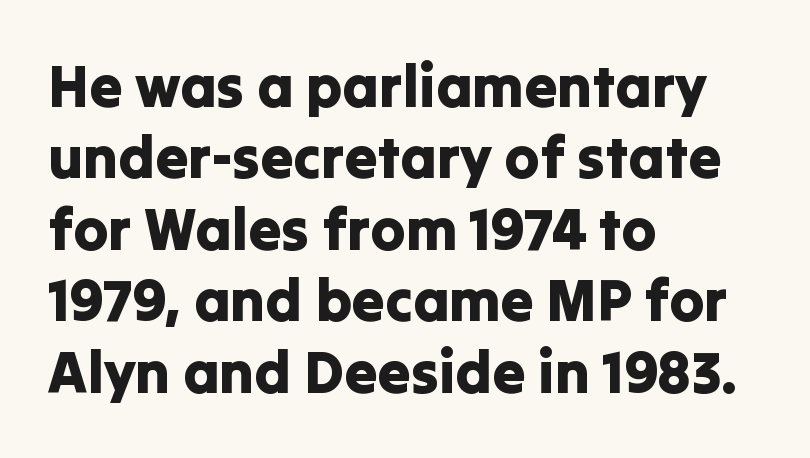
The image shows 59 px sans-serif type, upright; set left-aligned, line spacing 1.21x, normal letter spacing, not underlined; low stroke contrast and a medium x-height.
